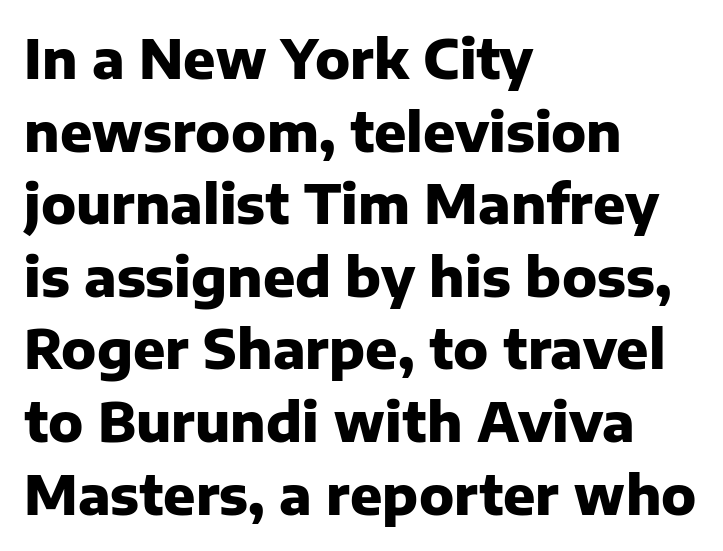
The image shows 53 px heavy sans-serif type, upright; set left-aligned, normal line spacing (1.37x), normal letter spacing, not underlined; low stroke contrast and a medium x-height.
